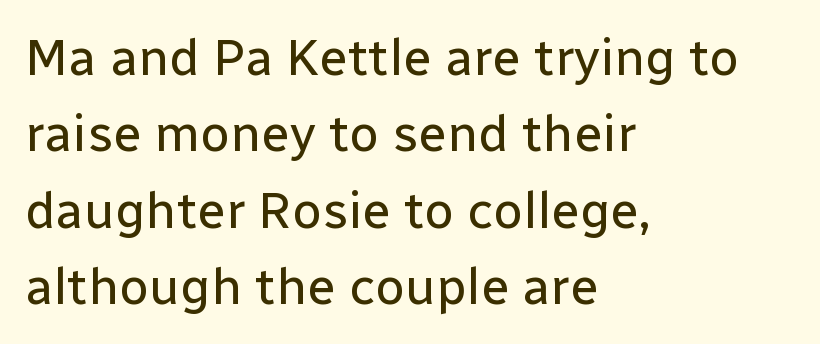
{"serif": "no", "italic": "no", "bold": "no", "weight": "regular", "width": "normal", "stroke_contrast": "low", "x_height": "medium", "monospaced": "no", "underline": "no", "align": "left", "line_spacing": "normal", "line_spacing_ratio": 1.47, "letter_spacing": "normal", "letter_spacing_em": 0.0, "glyph_px": 52}
